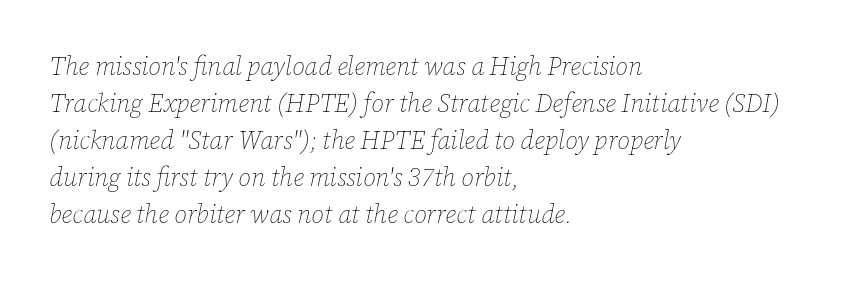
The image shows 25 px text type, italic (leaning right); set left-aligned, normal line spacing (1.48x), normal letter spacing, not underlined.
